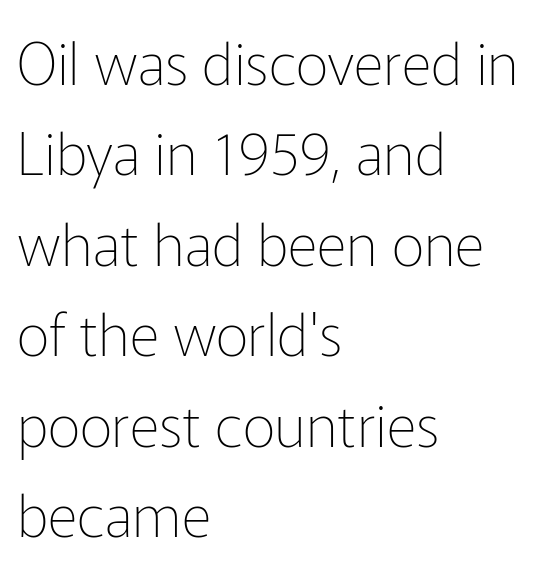
Q: Is the text bold? A: No.
Q: Is the text italic (slanted)? A: No, it is upright.
Q: Is the typeface a serif or a sans-serif typeface? A: Sans-serif.
Q: Is the text underlined? A: No.
Q: How is the paragraph aligned? A: Left-aligned.
Q: Is the spacing between letters normal or unusually wide? A: Normal.
Q: Is the spacing between lines tight, normal or loose? A: Normal.
Q: Width (condensed, normal, or wide)? A: Normal.
Q: Stroke contrast? A: Low.
Q: x-height? A: Medium.
Q: Monospaced? A: No.
